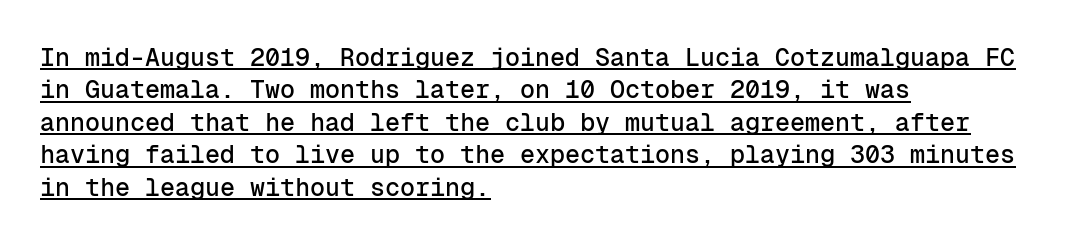
Q: Is the text italic (slanted)? A: No, it is upright.
Q: Is the text underlined? A: Yes.
Q: How is the paragraph aligned? A: Left-aligned.
Q: Is the spacing between letters normal or unusually wide? A: Normal.
Q: Is the spacing between lines tight, normal or loose? A: Normal.
